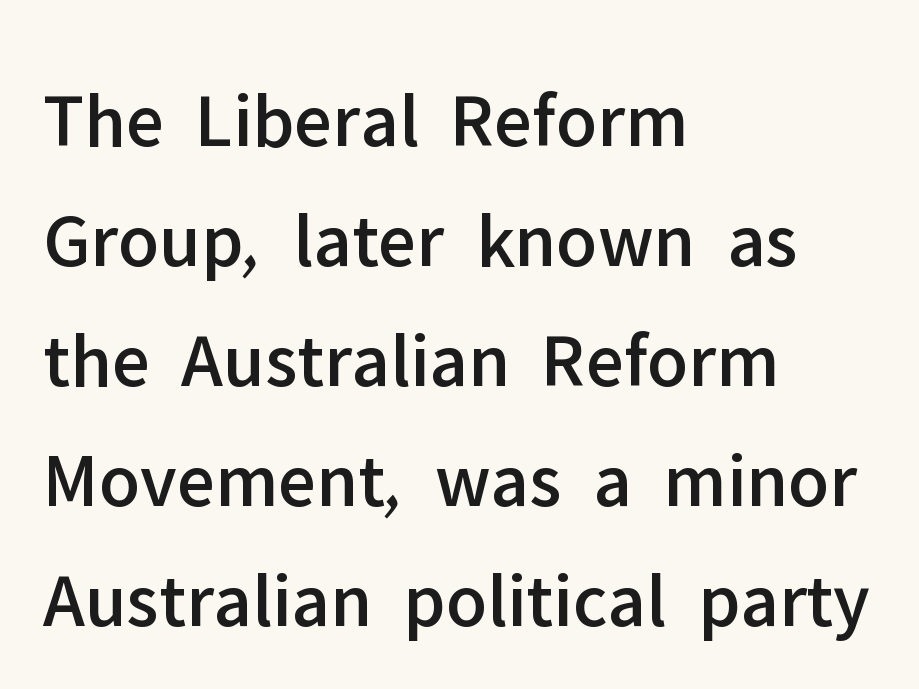
Q: Is the text italic (slanted)? A: No, it is upright.
Q: Is the typeface a serif or a sans-serif typeface? A: Sans-serif.
Q: Is the text underlined? A: No.
Q: How is the paragraph aligned? A: Left-aligned.
Q: Is the spacing between letters normal or unusually wide? A: Normal.
Q: Is the spacing between lines tight, normal or loose? A: Normal.
Q: Width (condensed, normal, or wide)? A: Normal.
Q: Stroke contrast? A: Low.
Q: x-height? A: Medium.
Q: Monospaced? A: No.
